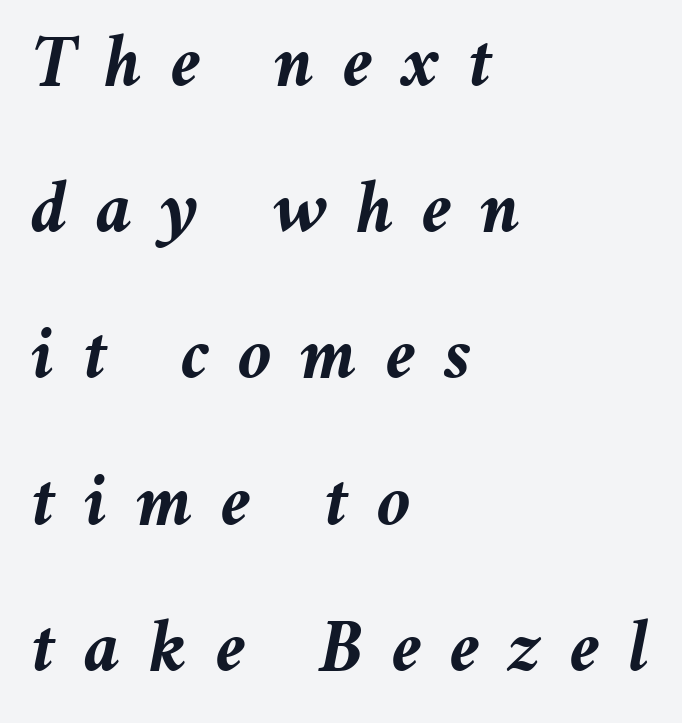
The baseline area is clear. The letters advance in unequal steps, a hallmark of proportional type. Posture: slanted. Look at the tracking — it's clearly loosened, letters drifting apart. On the weight axis this lands at bold, roughly 700.
